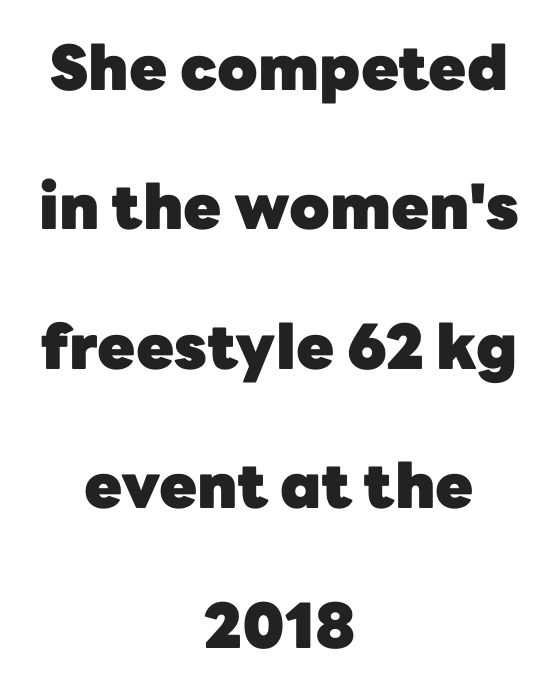
Q: Is the text bold? A: Yes.
Q: Is the text italic (slanted)? A: No, it is upright.
Q: Is the typeface a serif or a sans-serif typeface? A: Sans-serif.
Q: Is the text underlined? A: No.
Q: How is the paragraph aligned? A: Centered.
Q: Is the spacing between letters normal or unusually wide? A: Normal.
Q: Is the spacing between lines tight, normal or loose? A: Loose.
Q: Width (condensed, normal, or wide)? A: Normal.
Q: Stroke contrast? A: Low.
Q: x-height? A: Medium.
Q: Monospaced? A: No.
